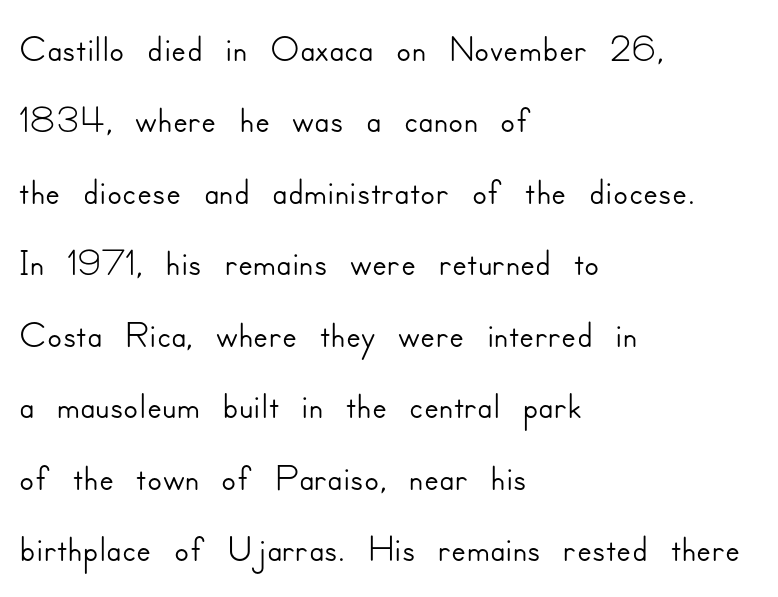
{"serif": "no", "italic": "no", "width": "normal", "stroke_contrast": "low", "x_height": "small", "monospaced": "no", "underline": "no", "align": "left", "line_spacing": "normal", "line_spacing_ratio": 1.3, "letter_spacing": "normal", "letter_spacing_em": 0.0, "glyph_px": 55}
